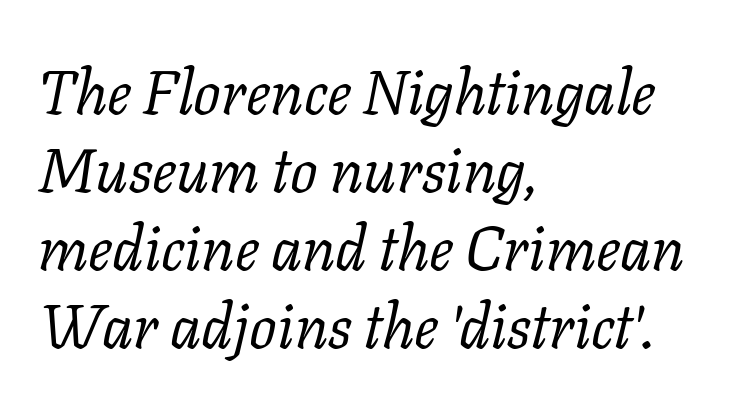
Q: Is the text bold? A: No.
Q: Is the text italic (slanted)? A: Yes, it leans right by about 11 degrees.
Q: Is the typeface a serif or a sans-serif typeface? A: Serif.
Q: Is the text underlined? A: No.
Q: How is the paragraph aligned? A: Left-aligned.
Q: Is the spacing between letters normal or unusually wide? A: Normal.
Q: Is the spacing between lines tight, normal or loose? A: Normal.
Q: Width (condensed, normal, or wide)? A: Normal.
Q: Stroke contrast? A: Low.
Q: x-height? A: Medium.
Q: Monospaced? A: No.
